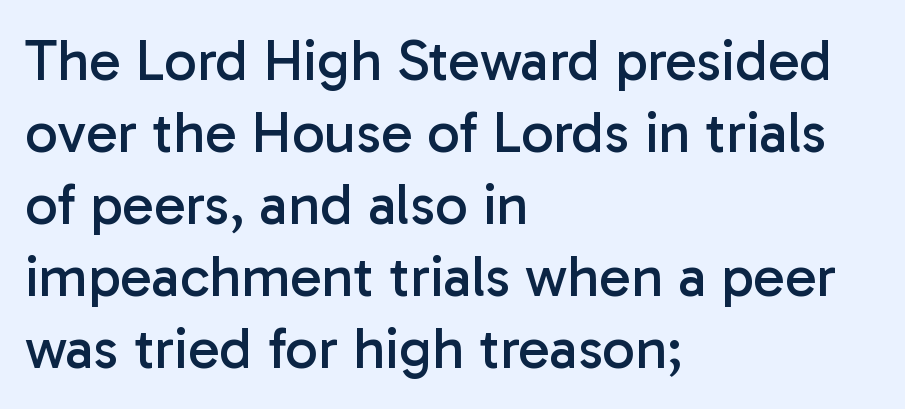
Q: Is the text bold? A: No.
Q: Is the text italic (slanted)? A: No, it is upright.
Q: Is the typeface a serif or a sans-serif typeface? A: Sans-serif.
Q: Is the text underlined? A: No.
Q: How is the paragraph aligned? A: Left-aligned.
Q: Is the spacing between letters normal or unusually wide? A: Normal.
Q: Width (condensed, normal, or wide)? A: Normal.
Q: Stroke contrast? A: Low.
Q: x-height? A: Medium.
Q: Monospaced? A: No.
